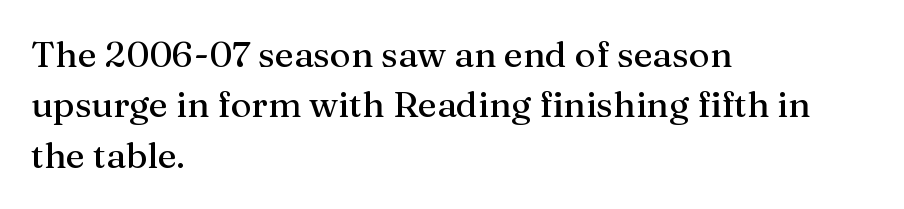
{"serif": "yes", "italic": "no", "width": "normal", "stroke_contrast": "medium", "x_height": "medium", "monospaced": "no", "underline": "no", "align": "left", "line_spacing": "normal", "line_spacing_ratio": 1.4, "letter_spacing": "normal", "letter_spacing_em": 0.0, "glyph_px": 36}
